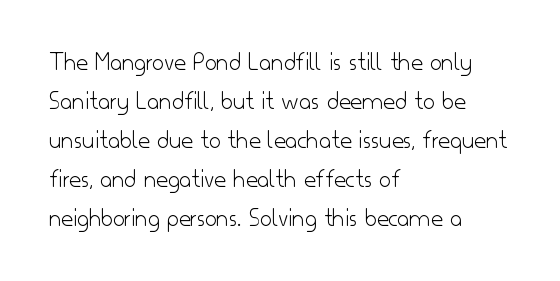
Q: Is the text bold? A: No.
Q: Is the text italic (slanted)? A: No, it is upright.
Q: Is the text underlined? A: No.
Q: How is the paragraph aligned? A: Left-aligned.
Q: Is the spacing between letters normal or unusually wide? A: Normal.
Q: Is the spacing between lines tight, normal or loose? A: Normal.
